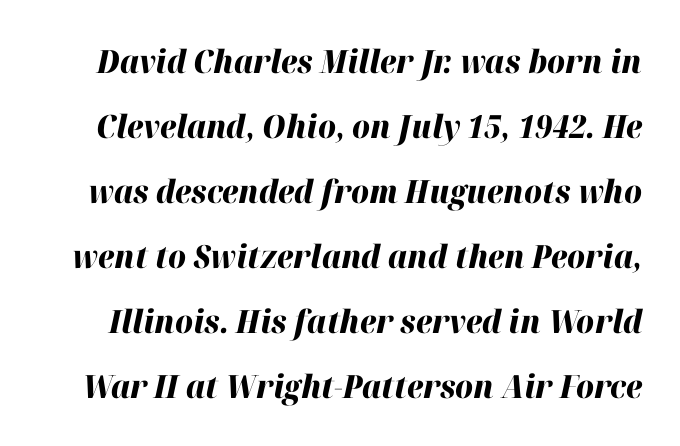
Compared with an ordinary text face, these strokes are far heavier — a full bold. Rendered with sloped, italic letterforms. Each letter keeps its own natural width here, so spacing adapts to shape. No extra tracking has been applied to these lines. What's the leading like? Stretched, with rows far apart.
